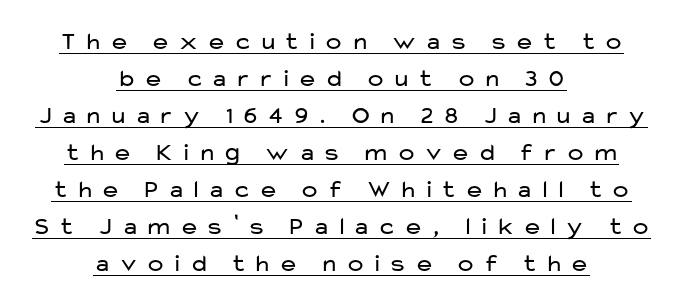
{"italic": "no", "bold": "no", "underline": "yes", "align": "center", "line_spacing": "normal", "line_spacing_ratio": 1.48, "letter_spacing": "wide", "letter_spacing_em": 0.26, "glyph_px": 25}
